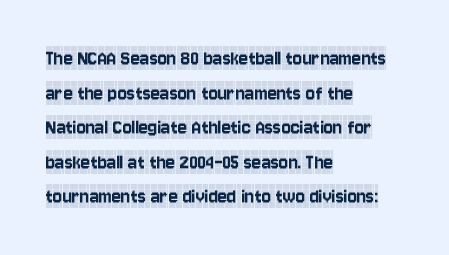
Q: Is the text italic (slanted)? A: No, it is upright.
Q: Is the text underlined? A: No.
Q: How is the paragraph aligned? A: Left-aligned.
Q: Is the spacing between letters normal or unusually wide? A: Normal.
Q: Is the spacing between lines tight, normal or loose? A: Normal.
